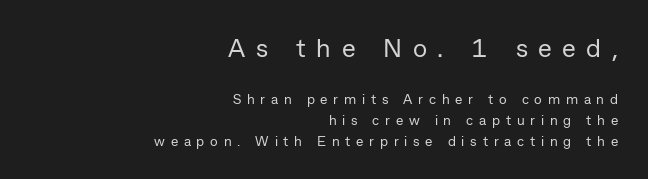
{"italic": "no", "bold": "no", "underline": "no", "align": "right", "line_spacing": "normal", "line_spacing_ratio": 1.48, "letter_spacing": "wide", "letter_spacing_em": 0.41, "larger_block": "first", "size_ratio": 1.86, "glyph_px": 26}
